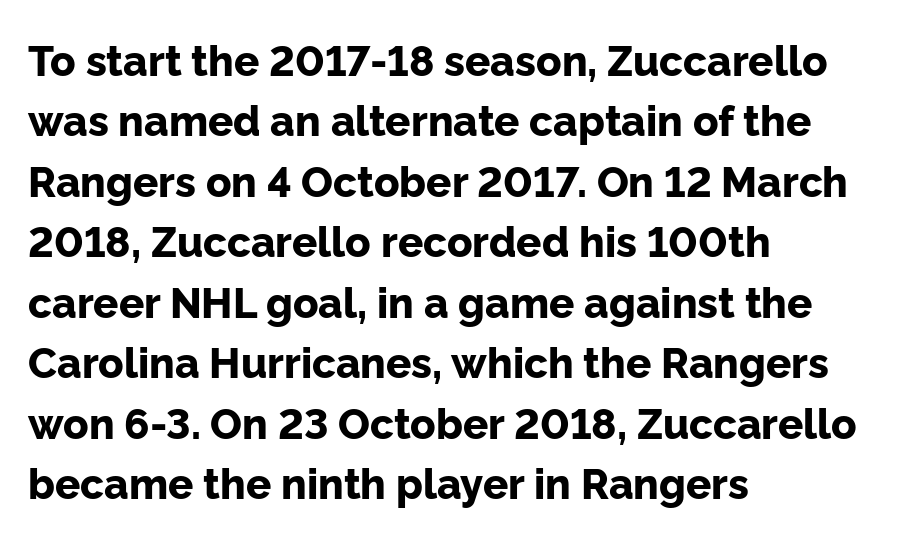
Q: Is the text bold? A: Yes.
Q: Is the text italic (slanted)? A: No, it is upright.
Q: Is the typeface a serif or a sans-serif typeface? A: Sans-serif.
Q: Is the text underlined? A: No.
Q: How is the paragraph aligned? A: Left-aligned.
Q: Is the spacing between letters normal or unusually wide? A: Normal.
Q: Is the spacing between lines tight, normal or loose? A: Normal.
Q: Width (condensed, normal, or wide)? A: Normal.
Q: Stroke contrast? A: Low.
Q: x-height? A: Medium.
Q: Monospaced? A: No.
